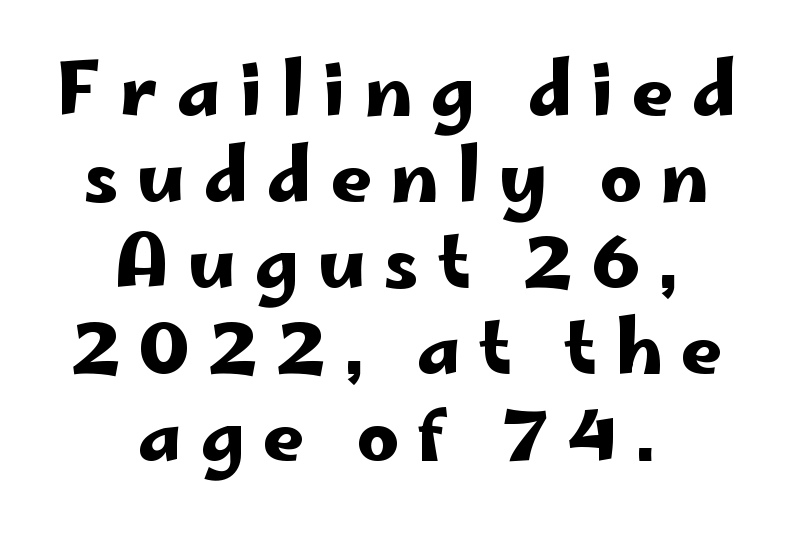
Bare-footed words on every line. No italicization has been applied; the sample stays upright. A typesetter would call this proportional, since set widths differ per character. One-word summary of the alignment: center. Type style note: lacks serifs.
